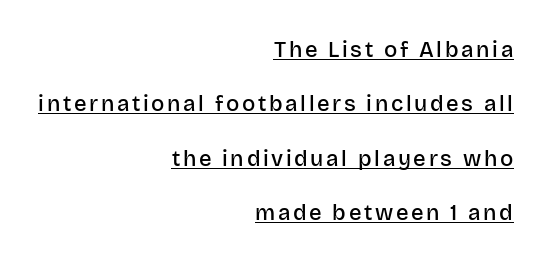
{"italic": "no", "bold": "semi", "underline": "yes", "align": "right", "line_spacing": "loose", "line_spacing_ratio": 2.47, "glyph_px": 22}
